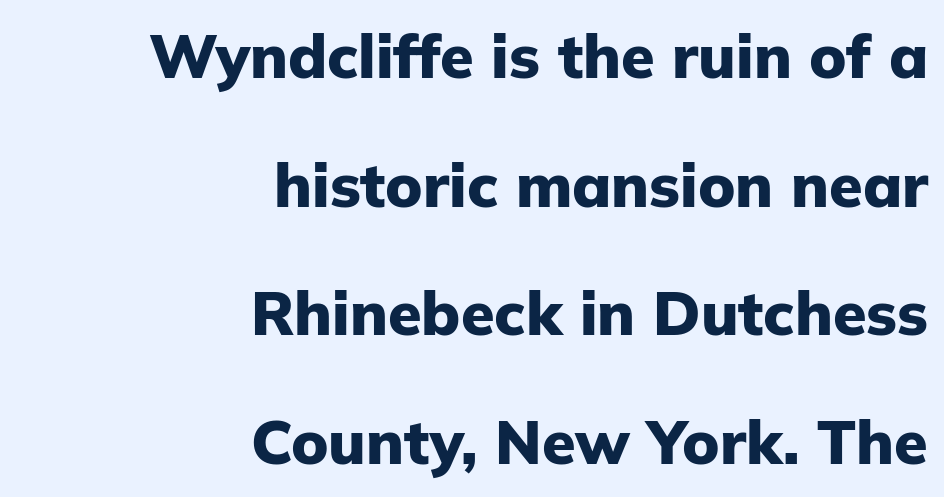
Here the designer chose a conventional face with non-uniform glyph widths. Check where the strokes stop: nothing finishes them off — pure sans. Nobody drew a line under any word here. There is no visible air inserted between adjacent glyphs.
